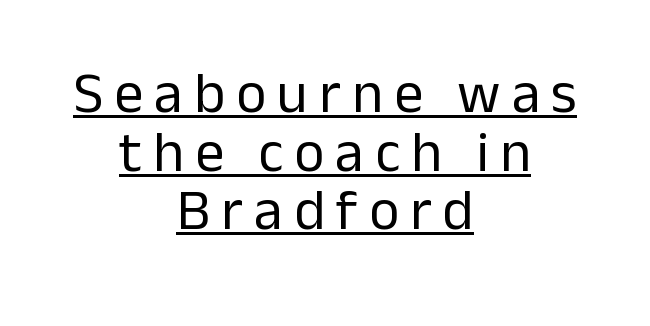
Q: Is the text bold? A: No.
Q: Is the text italic (slanted)? A: No, it is upright.
Q: Is the typeface a serif or a sans-serif typeface? A: Sans-serif.
Q: Is the text underlined? A: Yes.
Q: How is the paragraph aligned? A: Centered.
Q: Is the spacing between lines tight, normal or loose? A: Tight.
Q: Width (condensed, normal, or wide)? A: Normal.
Q: Stroke contrast? A: Low.
Q: x-height? A: Medium.
Q: Monospaced? A: No.
